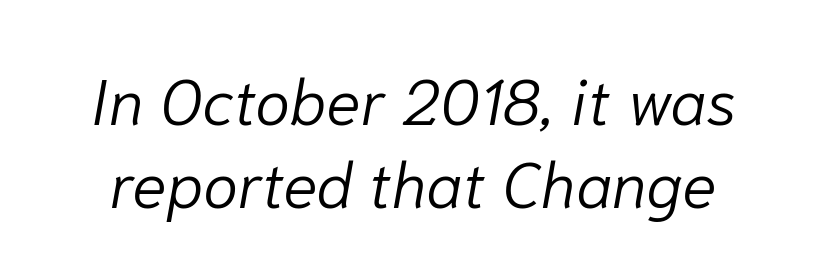
The image shows 64 px light type, italic (leaning right); set normal line spacing (1.3x), normal letter spacing, not underlined; low stroke contrast and a medium x-height.
